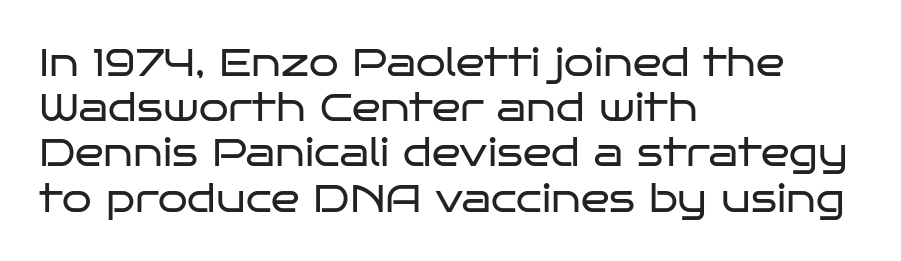
Q: Is the text bold? A: No.
Q: Is the text italic (slanted)? A: No, it is upright.
Q: Is the typeface a serif or a sans-serif typeface? A: Sans-serif.
Q: Is the text underlined? A: No.
Q: How is the paragraph aligned? A: Left-aligned.
Q: Is the spacing between letters normal or unusually wide? A: Normal.
Q: Width (condensed, normal, or wide)? A: Wide.
Q: Stroke contrast? A: Low.
Q: x-height? A: Large.
Q: Monospaced? A: No.
